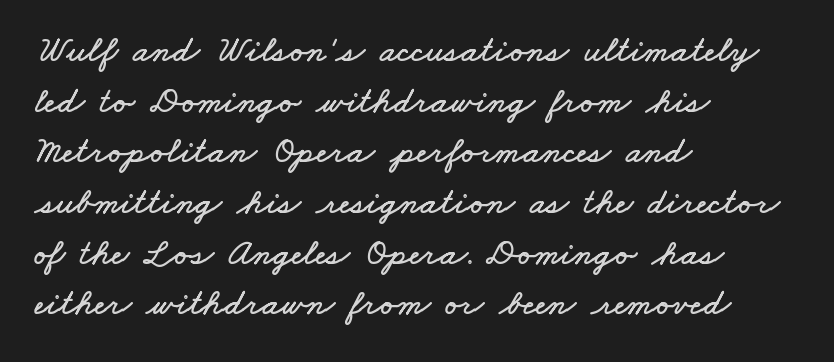
Q: Is the text underlined? A: No.
Q: How is the paragraph aligned? A: Left-aligned.
Q: Is the spacing between letters normal or unusually wide? A: Normal.
Q: Is the spacing between lines tight, normal or loose? A: Normal.
Q: Width (condensed, normal, or wide)? A: Wide.
Q: Stroke contrast? A: Low.
Q: x-height? A: Small.
Q: Monospaced? A: No.
